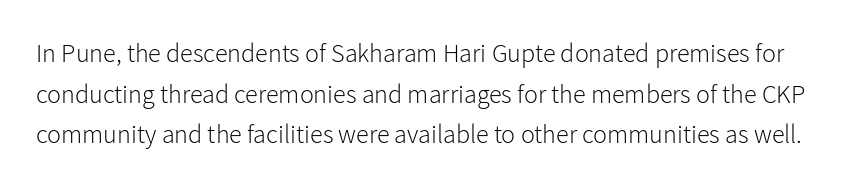
Q: Is the text bold? A: No.
Q: Is the text italic (slanted)? A: No, it is upright.
Q: Is the text underlined? A: No.
Q: Is the spacing between letters normal or unusually wide? A: Normal.
Q: Is the spacing between lines tight, normal or loose? A: Normal.
